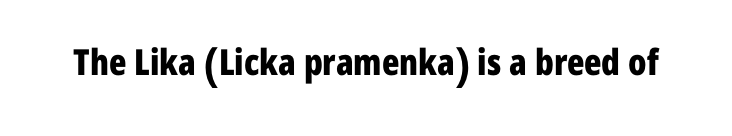
The image shows 36 px bold, condensed sans-serif type, upright; set normal letter spacing, not underlined; low stroke contrast and a medium x-height.
